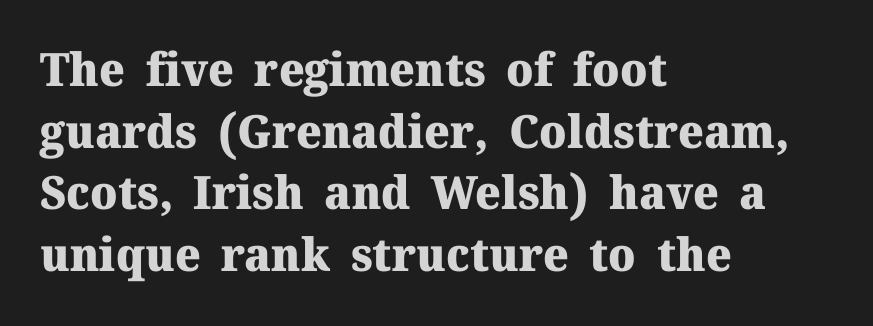
Teacher's note: observe the even left margin — that is flush-left alignment. What kind of face is this? One with serifs. Compared with typical body copy, the letter spacing here is the same. The lines sit at an ordinary, default distance from one another. In terms of posture, this sample is upright.
